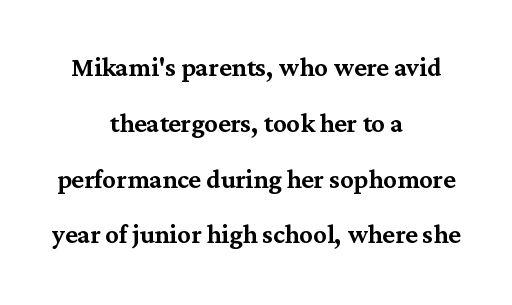
Q: Is the text italic (slanted)? A: No, it is upright.
Q: Is the typeface a serif or a sans-serif typeface? A: Serif.
Q: Is the text underlined? A: No.
Q: How is the paragraph aligned? A: Centered.
Q: Is the spacing between letters normal or unusually wide? A: Normal.
Q: Is the spacing between lines tight, normal or loose? A: Normal.
Q: Width (condensed, normal, or wide)? A: Normal.
Q: Stroke contrast? A: Medium.
Q: x-height? A: Medium.
Q: Monospaced? A: No.
